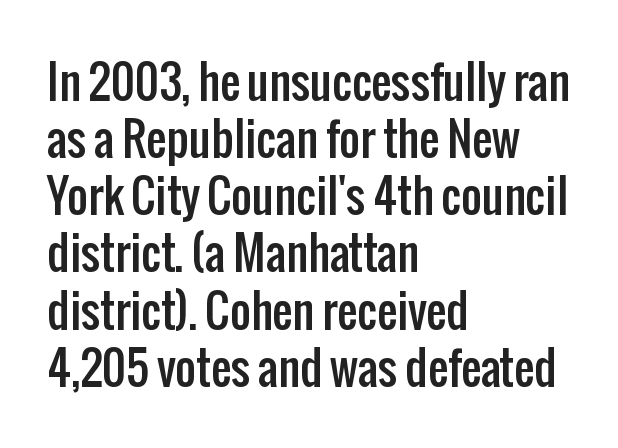
{"serif": "no", "italic": "no", "width": "condensed", "stroke_contrast": "low", "x_height": "medium", "monospaced": "no", "underline": "no", "align": "left", "line_spacing": "normal", "line_spacing_ratio": 1.27, "letter_spacing": "normal", "letter_spacing_em": 0.0, "glyph_px": 45}
